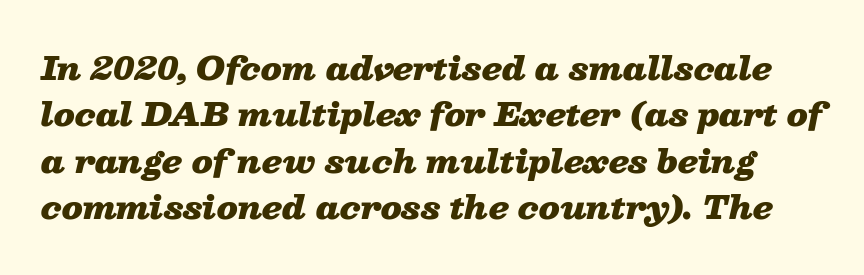
The glyphs are unaccompanied by any horizontal stroke below them. I'd describe the lettering as bold — thick and assertive. The type is set solid horizontally, with unmodified tracking. Each letter keeps its own natural width here, so spacing adapts to shape. The lettering tilts uniformly, giving the passage an italic look.
